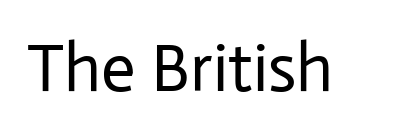
Q: Is the text bold? A: No.
Q: Is the text italic (slanted)? A: No, it is upright.
Q: Is the typeface a serif or a sans-serif typeface? A: Sans-serif.
Q: Is the text underlined? A: No.
Q: Is the spacing between letters normal or unusually wide? A: Normal.
Q: Width (condensed, normal, or wide)? A: Normal.
Q: Stroke contrast? A: Low.
Q: x-height? A: Medium.
Q: Monospaced? A: No.
